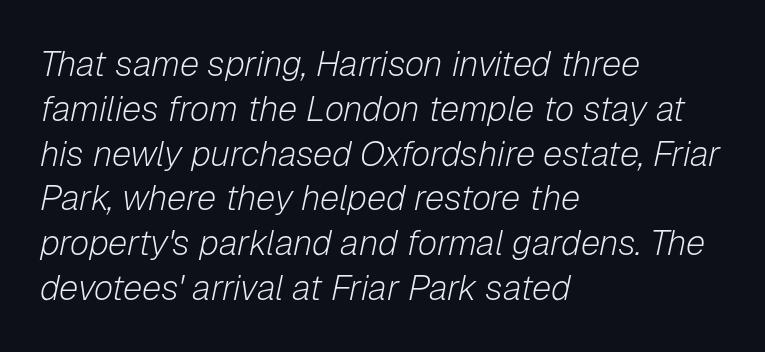
{"italic": "yes", "lean": "right", "slant_degrees": 12, "bold": "no", "weight": "light", "width": "normal", "stroke_contrast": "low", "x_height": "medium", "monospaced": "no", "underline": "no", "align": "left", "line_spacing": "normal", "line_spacing_ratio": 1.28, "letter_spacing": "normal", "letter_spacing_em": 0.0, "glyph_px": 35}
